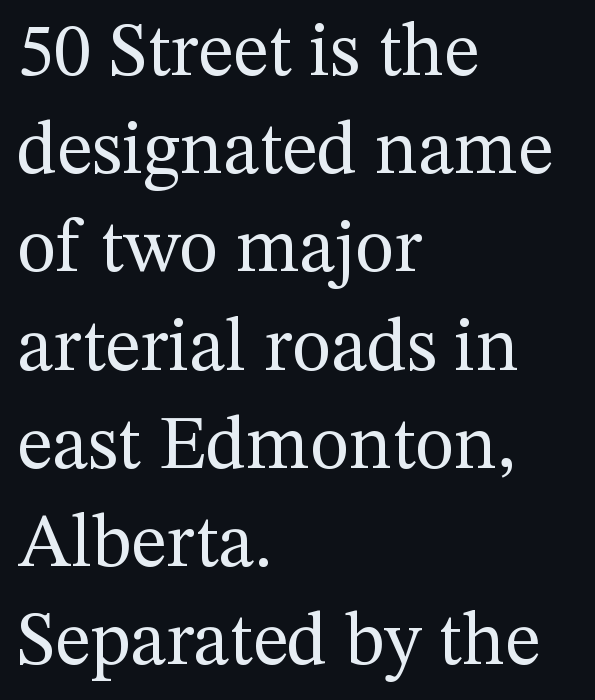
In terms of letterform style, serifs are clearly present. Think of a printed novel: that variable character pitch is what you see here. Each row of text sits above clean, open space. Look at the tracking — it's just the regular setting, nothing added. Counters stay open thanks to moderate or lighter strokes.
